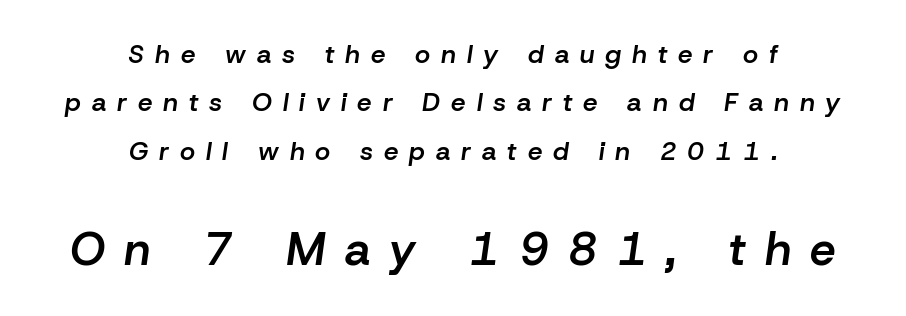
Q: Is the text bold? A: Semi-bold.
Q: Is the text italic (slanted)? A: Yes, it leans right by about 8 degrees.
Q: Is the text underlined? A: No.
Q: How is the paragraph aligned? A: Centered.
Q: Is the spacing between letters normal or unusually wide? A: Unusually wide.
Q: Which block of text is set in a larger size, the first (top) or the second (bottom)? A: The second (bottom) one.
Q: Width (condensed, normal, or wide)? A: Normal.
Q: Stroke contrast? A: Low.
Q: x-height? A: Medium.
Q: Monospaced? A: No.
